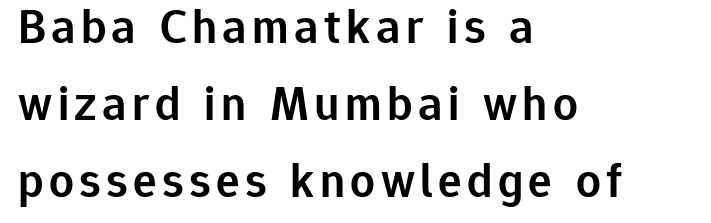
Q: Is the text bold? A: Semi-bold.
Q: Is the text italic (slanted)? A: No, it is upright.
Q: Is the typeface a serif or a sans-serif typeface? A: Sans-serif.
Q: Is the text underlined? A: No.
Q: How is the paragraph aligned? A: Left-aligned.
Q: Is the spacing between lines tight, normal or loose? A: Normal.
Q: Width (condensed, normal, or wide)? A: Normal.
Q: Stroke contrast? A: Low.
Q: x-height? A: Medium.
Q: Monospaced? A: No.
